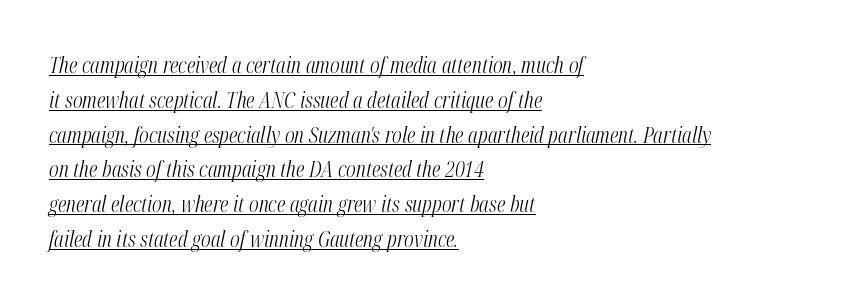
Leading matches the norm, producing a regular column. A continuous stroke trails under the words, as in a hyperlink. Layout note: lines flush left. Posture: slanted. Look at the tracking — it's just the regular setting, nothing added.
